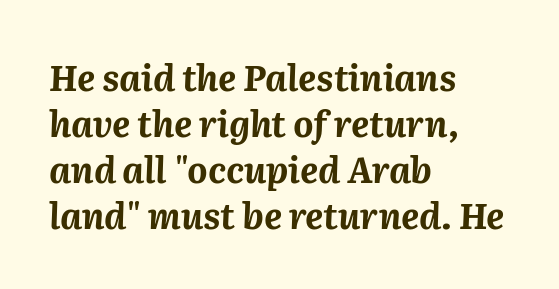
{"italic": "yes", "lean": "right", "slant_degrees": 2, "bold": "yes", "weight": "bold", "width": "normal", "stroke_contrast": "medium", "x_height": "medium", "monospaced": "no", "underline": "no", "align": "left", "line_spacing": "normal", "line_spacing_ratio": 1.31, "letter_spacing": "normal", "letter_spacing_em": 0.0, "glyph_px": 35}
